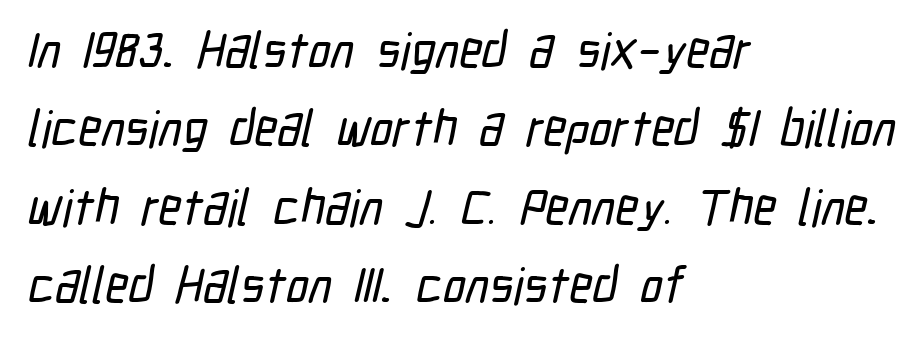
Alignment: flush left. Check under the words: just untouched page. The characters display no serif detailing; their extremities are plain. Summary of vertical rhythm: regular, with standard interline spacing. The horizontal fit of the characters is conventional and even. You could not count columns in this text — the font is proportionally spaced.
